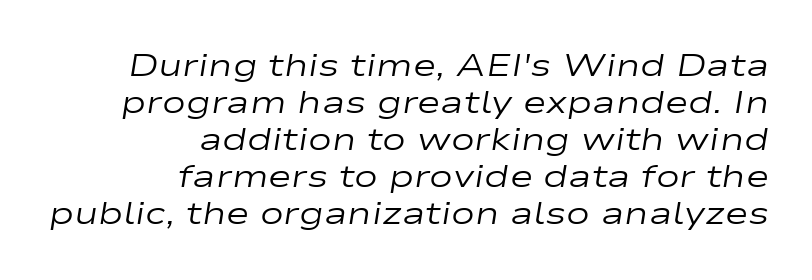
The image shows 32 px regular-weight, wide type, italic (leaning right); set right-aligned, line spacing 1.16x, normal letter spacing, not underlined; low stroke contrast and a medium x-height.
